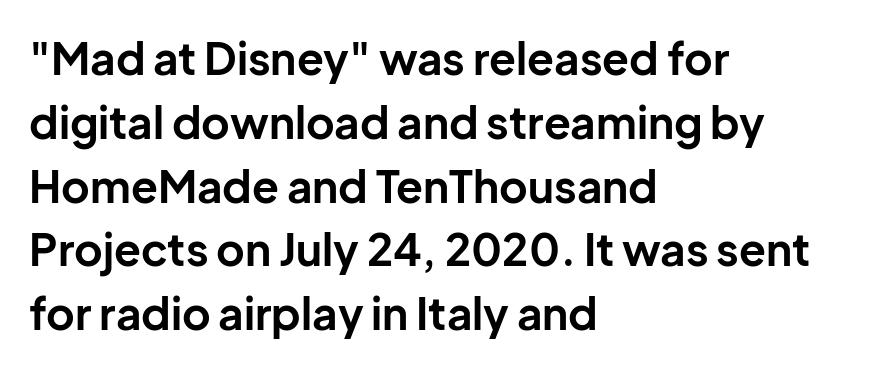
The rows are spaced the way most documents space them. The compositor pushed each line to the left boundary. Note: no serifs on the glyphs. The area under the type is left untouched. These lines are rendered in a variable-pitch font. Upright lettering throughout.
